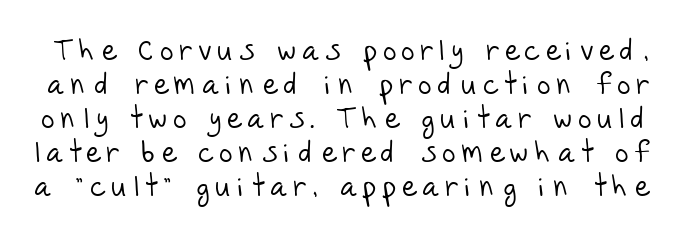
Someone cranked the tracking dial way up on this one. The words here are not underlined. Character widths vary here, with narrow letters taking less room than wide ones. Grotesque or geometric, the face here clearly has no serifs.
